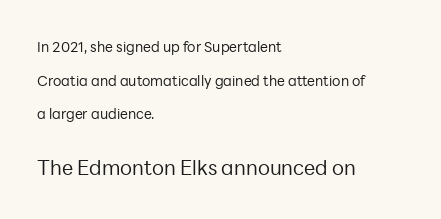
The image shows 20 px text type, upright; set left-aligned, loose line spacing (2.41x), normal letter spacing, not underlined; the second (bottom) block is 1.43x larger.
